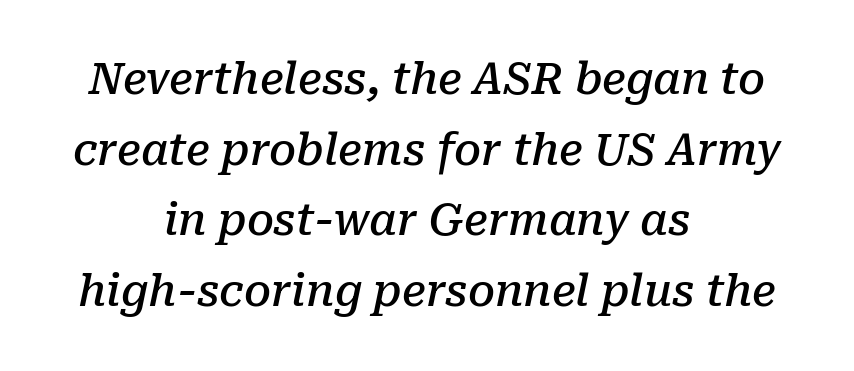
{"serif": "yes", "italic": "yes", "lean": "right", "slant_degrees": 10, "bold": "semi", "weight": "semibold", "width": "normal", "stroke_contrast": "low", "x_height": "medium", "monospaced": "no", "underline": "no", "align": "center", "line_spacing": "normal", "line_spacing_ratio": 1.64, "letter_spacing": "normal", "letter_spacing_em": 0.0, "glyph_px": 43}
